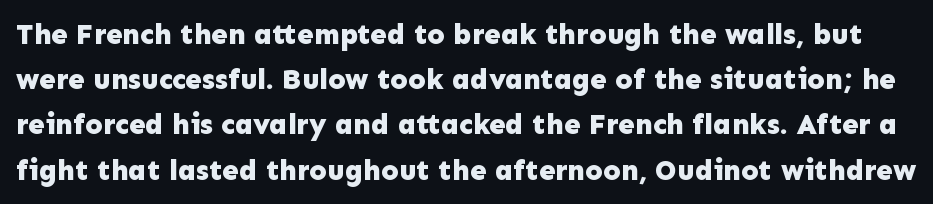
{"serif": "no", "italic": "no", "bold": "yes", "weight": "bold", "width": "normal", "stroke_contrast": "low", "x_height": "medium", "monospaced": "no", "underline": "no", "line_spacing": "normal", "line_spacing_ratio": 1.56, "letter_spacing": "normal", "letter_spacing_em": 0.0, "glyph_px": 29}
